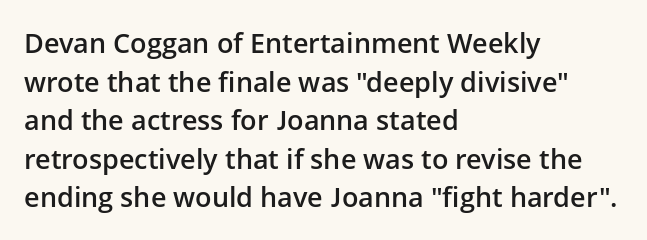
The image shows 27 px text type, upright; set left-aligned, normal line spacing (1.43x), normal letter spacing, not underlined.
